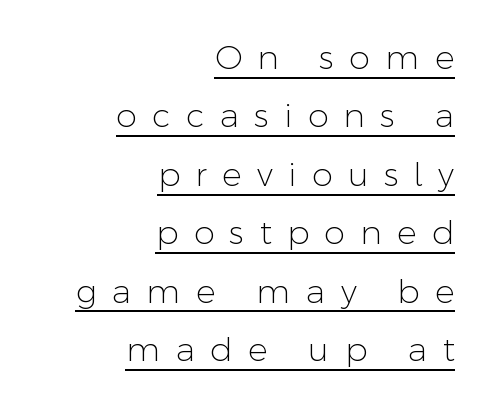
{"serif": "no", "italic": "no", "bold": "no", "weight": "light", "width": "normal", "stroke_contrast": "low", "x_height": "medium", "monospaced": "no", "underline": "yes", "align": "right", "line_spacing_ratio": 1.77, "letter_spacing": "wide", "letter_spacing_em": 0.47, "glyph_px": 33}
